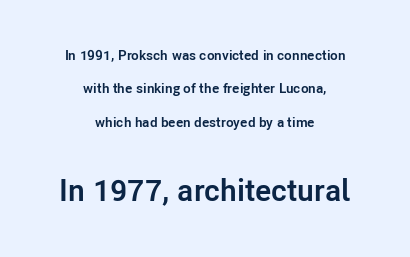
{"serif": "no", "italic": "no", "bold": "yes", "weight": "semibold", "width": "normal", "stroke_contrast": "low", "x_height": "medium", "monospaced": "no", "underline": "no", "align": "center", "line_spacing": "loose", "line_spacing_ratio": 2.39, "letter_spacing": "normal", "letter_spacing_em": 0.0, "larger_block": "second", "size_ratio": 2.21, "glyph_px": 31}
